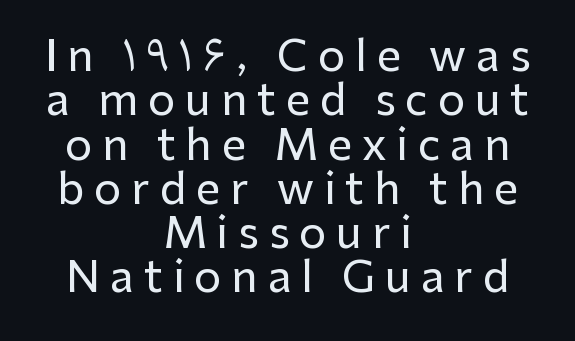
Which margin do the lines hug? Neither — every line sits in the middle. If you measured baseline to baseline, you'd find a short distance. If you drew a line through each stem, it would be perfectly vertical. Here the designer chose a conventional face with non-uniform glyph widths. Each word looks stretched out because of the extra space between its letters. Serif or sans? Sans — the stroke terminals are bare.
